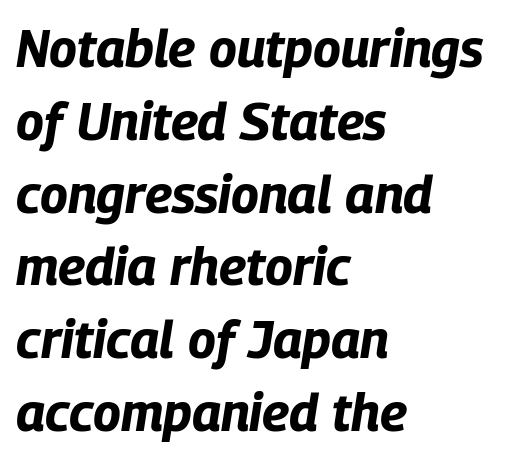
Q: Is the text bold? A: Yes.
Q: Is the text italic (slanted)? A: Yes, it leans right by about 9 degrees.
Q: Is the text underlined? A: No.
Q: How is the paragraph aligned? A: Left-aligned.
Q: Is the spacing between letters normal or unusually wide? A: Normal.
Q: Is the spacing between lines tight, normal or loose? A: Normal.
Q: Width (condensed, normal, or wide)? A: Condensed.
Q: Stroke contrast? A: Low.
Q: x-height? A: Large.
Q: Monospaced? A: No.
